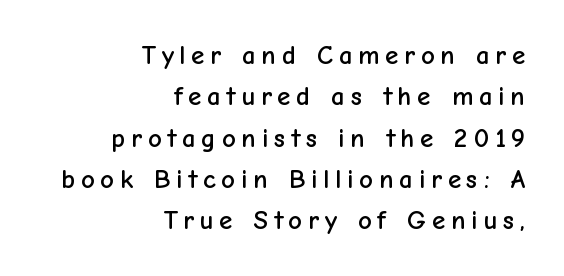
{"italic": "no", "underline": "no", "align": "right", "line_spacing": "normal", "line_spacing_ratio": 1.53, "letter_spacing": "wide", "letter_spacing_em": 0.21, "glyph_px": 27}
